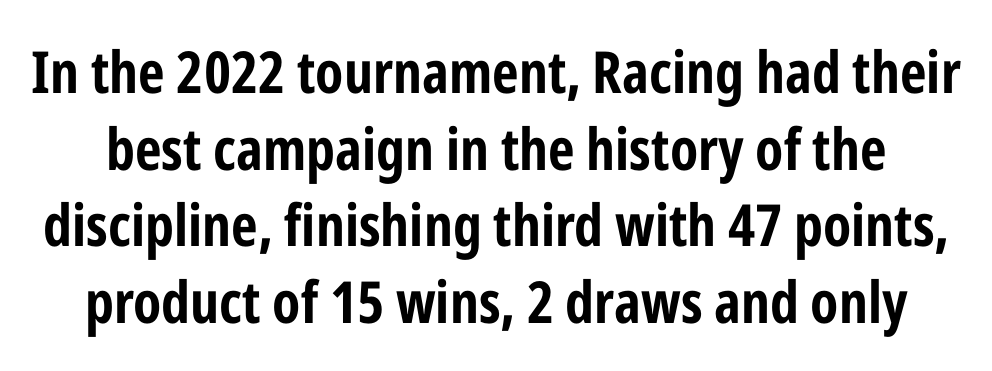
{"serif": "no", "italic": "no", "bold": "yes", "weight": "bold", "width": "condensed", "stroke_contrast": "low", "x_height": "medium", "monospaced": "no", "underline": "no", "line_spacing": "normal", "line_spacing_ratio": 1.32, "letter_spacing": "normal", "letter_spacing_em": 0.0, "glyph_px": 58}
